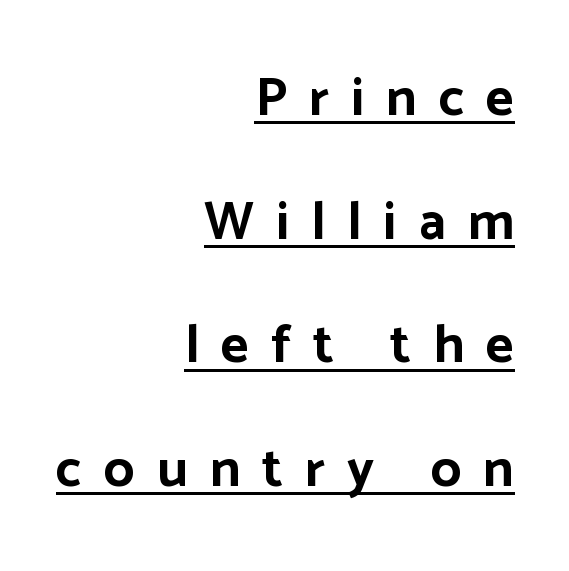
The image shows 54 px bold sans-serif type, upright; set right-aligned, loose line spacing (2.29x), unusually wide letter spacing (+0.41 em), underlined; low stroke contrast and a medium x-height.
